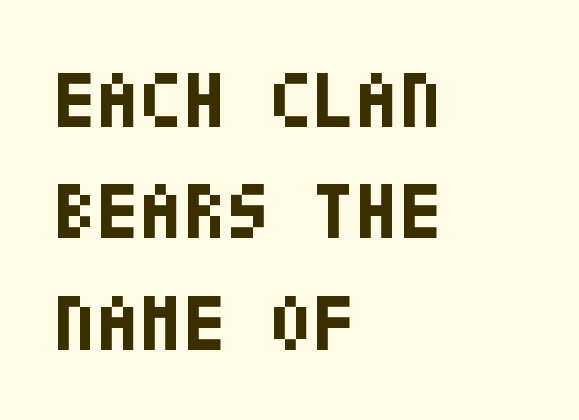
The image shows 79 px bold, condensed sans-serif type, upright; set left-aligned, normal line spacing (1.41x), normal letter spacing, not underlined; low stroke contrast and a large x-height.
